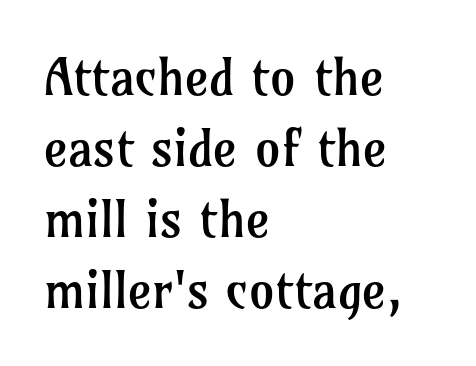
Q: Is the text bold? A: No.
Q: Is the text italic (slanted)? A: No, it is upright.
Q: Is the typeface a serif or a sans-serif typeface? A: Serif.
Q: Is the text underlined? A: No.
Q: How is the paragraph aligned? A: Left-aligned.
Q: Is the spacing between letters normal or unusually wide? A: Normal.
Q: Is the spacing between lines tight, normal or loose? A: Normal.
Q: Width (condensed, normal, or wide)? A: Normal.
Q: Stroke contrast? A: Low.
Q: x-height? A: Medium.
Q: Monospaced? A: No.
